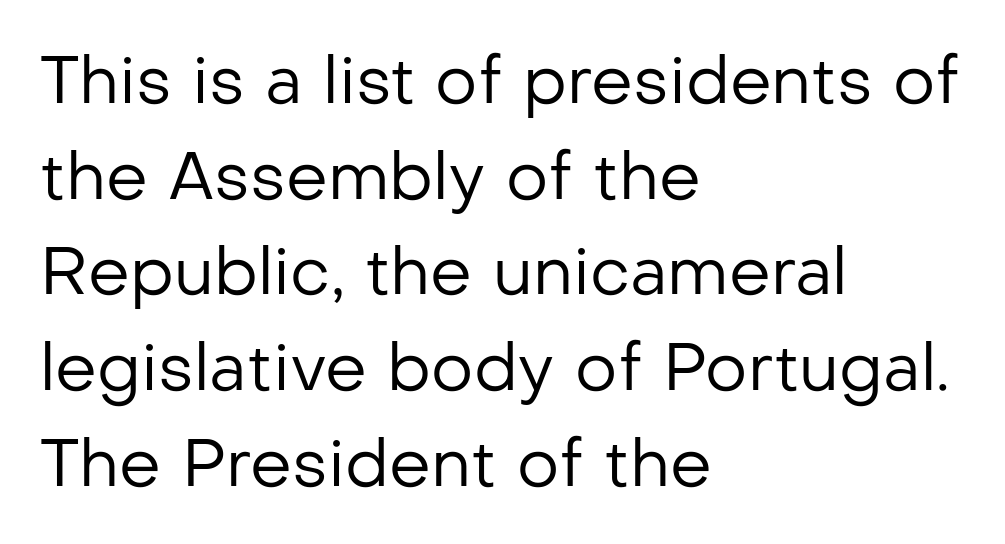
{"serif": "no", "italic": "no", "bold": "no", "weight": "regular", "width": "normal", "stroke_contrast": "low", "x_height": "medium", "monospaced": "no", "underline": "no", "align": "left", "line_spacing": "normal", "line_spacing_ratio": 1.45, "letter_spacing": "normal", "letter_spacing_em": 0.0, "glyph_px": 66}
